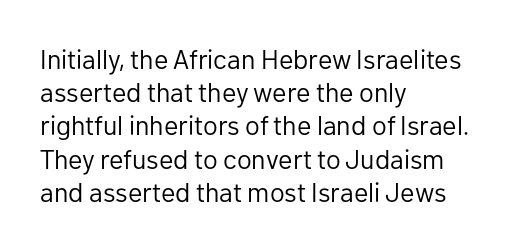
{"italic": "no", "bold": "no", "underline": "no", "align": "left", "line_spacing_ratio": 1.23, "letter_spacing": "normal", "letter_spacing_em": 0.0, "glyph_px": 27}
